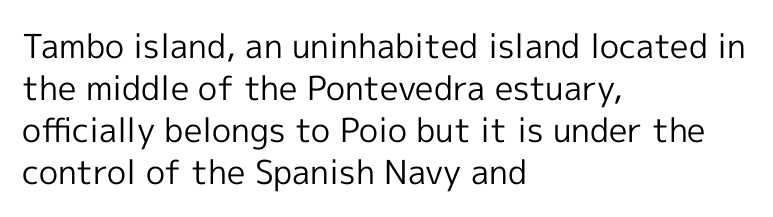
The image shows 33 px regular-weight sans-serif type, upright; set left-aligned, normal line spacing (1.27x), normal letter spacing, not underlined; a medium x-height.
